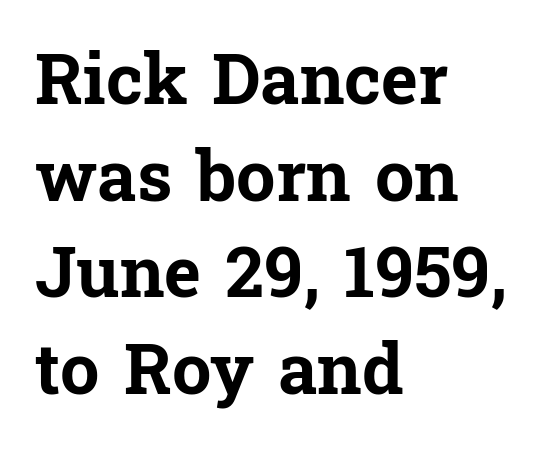
This is serif lettering, the kind often seen in printed books. Each glyph is drawn with heavy, bold strokes. Think of a printed novel: that variable character pitch is what you see here. Default kerning and tracking; the words read as compact shapes. Posture: upright roman.
